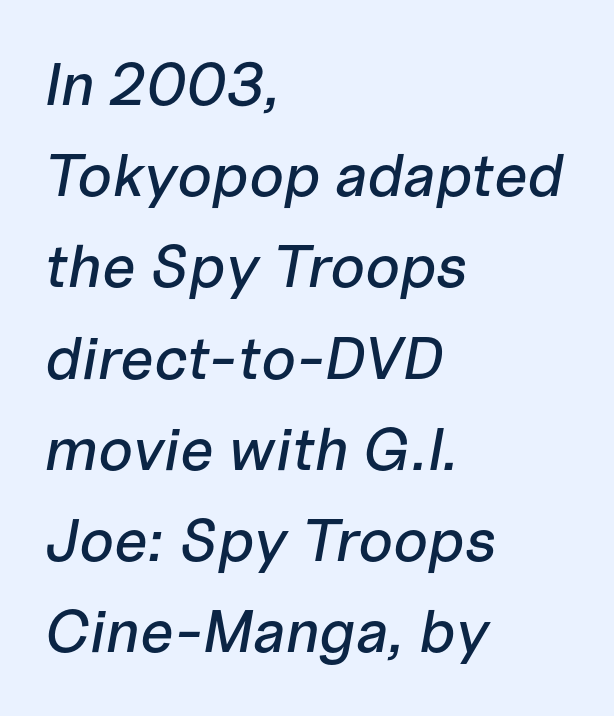
Q: Is the text italic (slanted)? A: Yes, it leans right by about 10 degrees.
Q: Is the text underlined? A: No.
Q: How is the paragraph aligned? A: Left-aligned.
Q: Is the spacing between letters normal or unusually wide? A: Normal.
Q: Is the spacing between lines tight, normal or loose? A: Normal.
Q: Width (condensed, normal, or wide)? A: Normal.
Q: Stroke contrast? A: Low.
Q: x-height? A: Medium.
Q: Monospaced? A: No.
